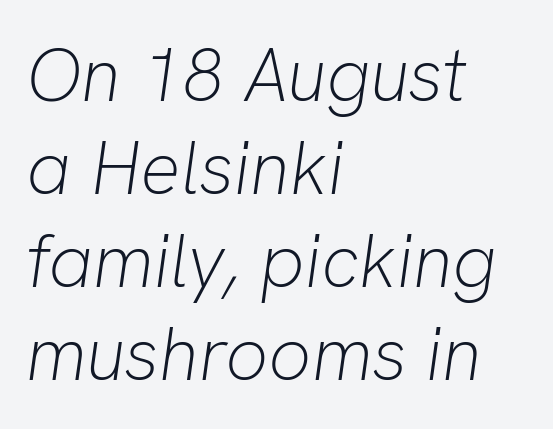
The image shows 75 px light type, italic (leaning right); set left-aligned, line spacing 1.24x, normal letter spacing, not underlined; low stroke contrast and a medium x-height.
